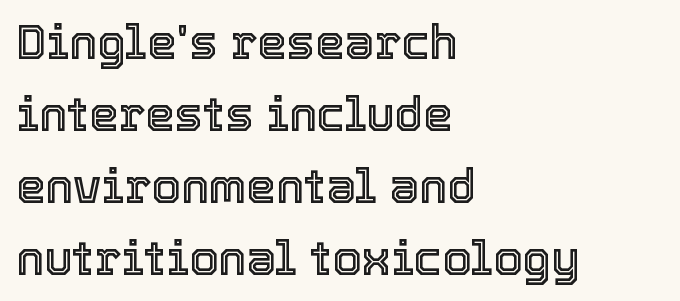
The image shows 47 px text type, upright; set left-aligned, normal line spacing (1.53x), normal letter spacing, not underlined; a medium x-height.
